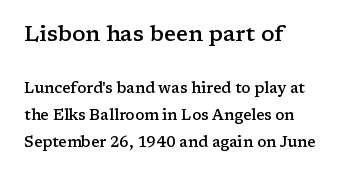
Q: Is the text bold? A: Semi-bold.
Q: Is the text italic (slanted)? A: No, it is upright.
Q: Is the text underlined? A: No.
Q: How is the paragraph aligned? A: Left-aligned.
Q: Is the spacing between letters normal or unusually wide? A: Normal.
Q: Which block of text is set in a larger size, the first (top) or the second (bottom)? A: The first (top) one.
